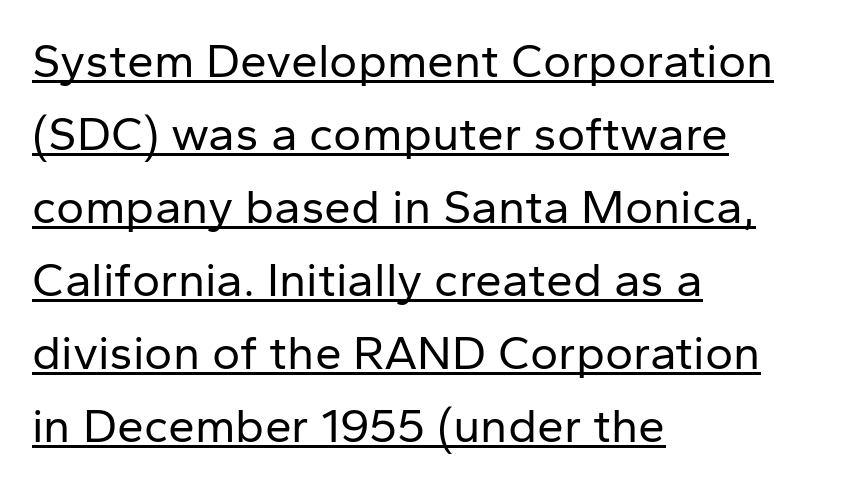
Look at the tracking — it's just the regular setting, nothing added. Weight: regular or lighter. These lines are set flush left with a ragged right edge. The words here are underlined. Style check: upright. No feet cap the strokes, marking this as sans-serif type.
